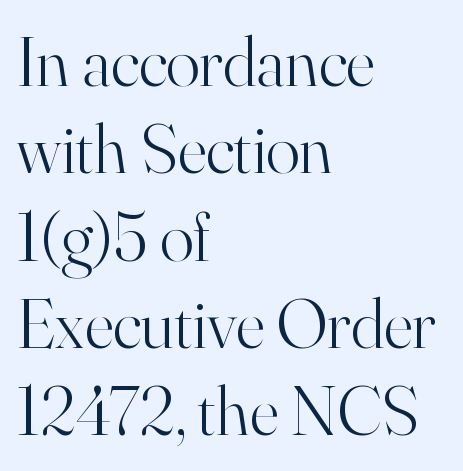
The image shows 71 px light serif type, upright; set left-aligned, line spacing 1.23x, normal letter spacing, not underlined; high stroke contrast and a small x-height.
